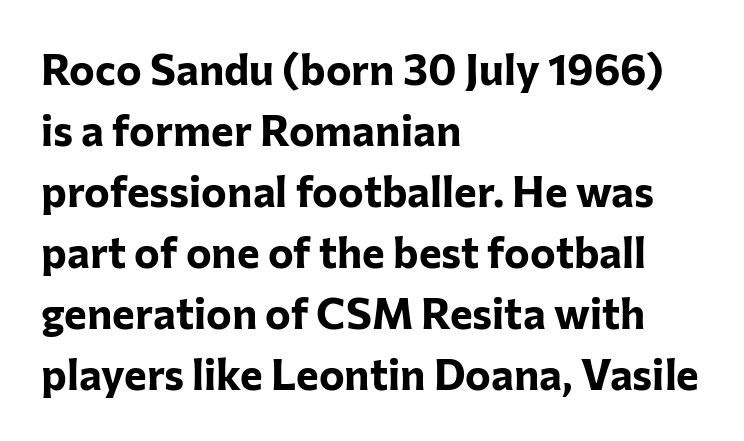
Q: Is the text bold? A: Yes.
Q: Is the text italic (slanted)? A: No, it is upright.
Q: Is the typeface a serif or a sans-serif typeface? A: Sans-serif.
Q: Is the text underlined? A: No.
Q: How is the paragraph aligned? A: Left-aligned.
Q: Is the spacing between letters normal or unusually wide? A: Normal.
Q: Is the spacing between lines tight, normal or loose? A: Normal.
Q: Width (condensed, normal, or wide)? A: Normal.
Q: Stroke contrast? A: Low.
Q: x-height? A: Medium.
Q: Monospaced? A: No.
